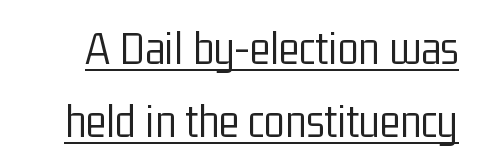
{"serif": "no", "italic": "no", "bold": "no", "weight": "light", "width": "condensed", "stroke_contrast": "low", "x_height": "medium", "monospaced": "no", "underline": "yes", "line_spacing": "normal", "line_spacing_ratio": 1.52, "letter_spacing": "normal", "letter_spacing_em": 0.0, "glyph_px": 48}
